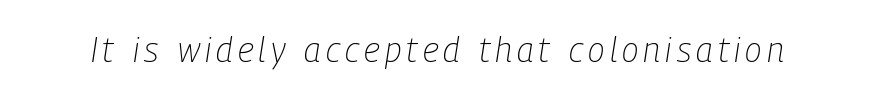
The string is rendered with underlining switched off. Caption: face not bold, strokes unweighted. Style check: oblique. Do the characters align in a grid? No, the font is proportional.
